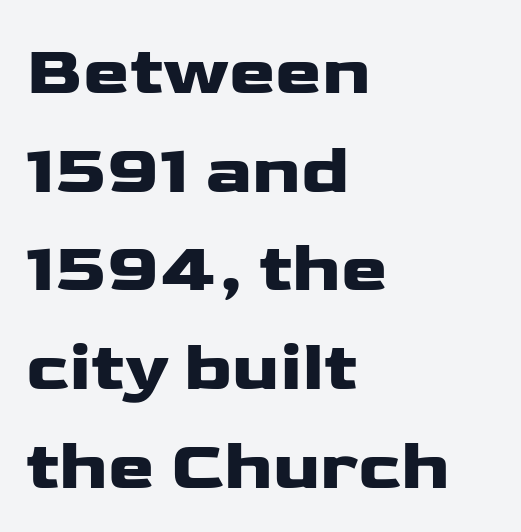
The image shows 70 px wide sans-serif type, upright; set left-aligned, normal line spacing (1.41x), normal letter spacing, not underlined; low stroke contrast and a medium x-height.
